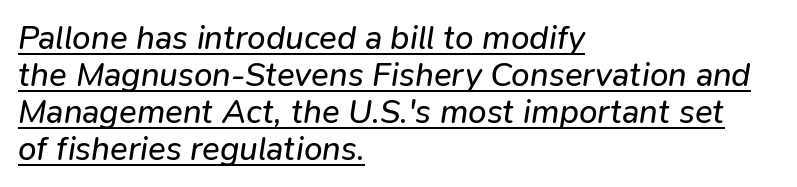
Q: Is the text bold? A: No.
Q: Is the text italic (slanted)? A: Yes, it leans right by about 9 degrees.
Q: Is the text underlined? A: Yes.
Q: How is the paragraph aligned? A: Left-aligned.
Q: Is the spacing between letters normal or unusually wide? A: Normal.
Q: Is the spacing between lines tight, normal or loose? A: Tight.
Q: Width (condensed, normal, or wide)? A: Normal.
Q: Stroke contrast? A: Low.
Q: x-height? A: Medium.
Q: Monospaced? A: No.
